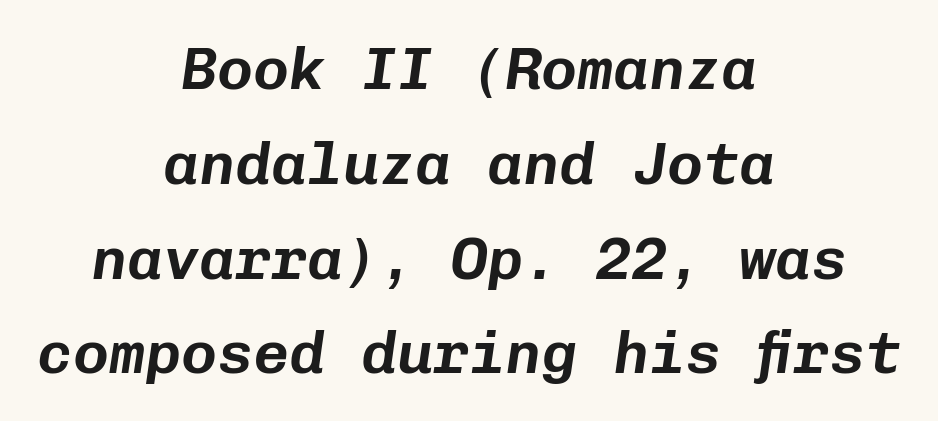
{"italic": "yes", "lean": "right", "slant_degrees": 8, "width": "normal", "stroke_contrast": "low", "x_height": "medium", "monospaced": "yes", "underline": "no", "align": "center", "line_spacing": "normal", "line_spacing_ratio": 1.58, "letter_spacing": "normal", "letter_spacing_em": 0.0, "glyph_px": 60}
